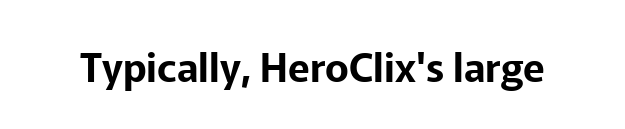
Q: Is the text italic (slanted)? A: No, it is upright.
Q: Is the typeface a serif or a sans-serif typeface? A: Sans-serif.
Q: Is the text underlined? A: No.
Q: Is the spacing between letters normal or unusually wide? A: Normal.
Q: Width (condensed, normal, or wide)? A: Normal.
Q: Stroke contrast? A: Low.
Q: x-height? A: Medium.
Q: Monospaced? A: No.
